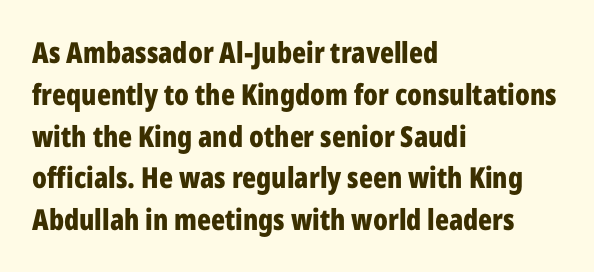
The image shows 29 px bold, condensed sans-serif type, upright; set left-aligned, normal line spacing (1.44x), normal letter spacing, not underlined; low stroke contrast and a medium x-height.
